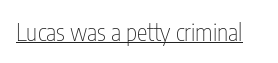
Underlined type. When letters stand straight like this, we call the style roman or upright. The line texture is even and compact thanks to regular tracking. The strokes carry an ordinary text weight at most.
